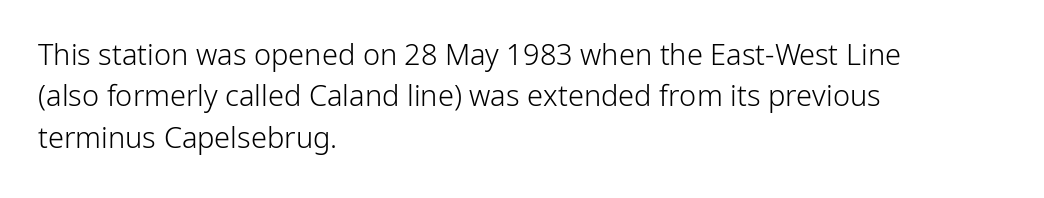
{"serif": "no", "italic": "no", "bold": "no", "weight": "light", "width": "normal", "stroke_contrast": "low", "x_height": "medium", "monospaced": "no", "underline": "no", "align": "left", "line_spacing": "normal", "line_spacing_ratio": 1.43, "letter_spacing": "normal", "letter_spacing_em": 0.0, "glyph_px": 29}
